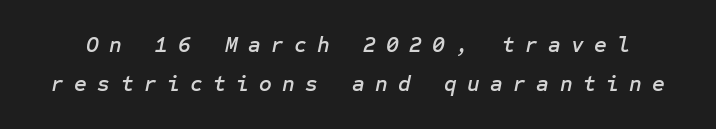
The image shows 22 px text type, italic (leaning right); set line spacing 1.77x, unusually wide letter spacing (+0.47 em), not underlined.
